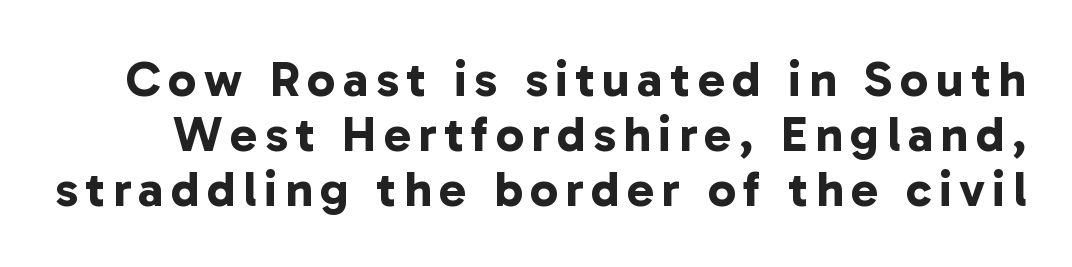
The image shows 50 px bold sans-serif type; set tight line spacing (1.1x), not underlined; low stroke contrast and a medium x-height.
